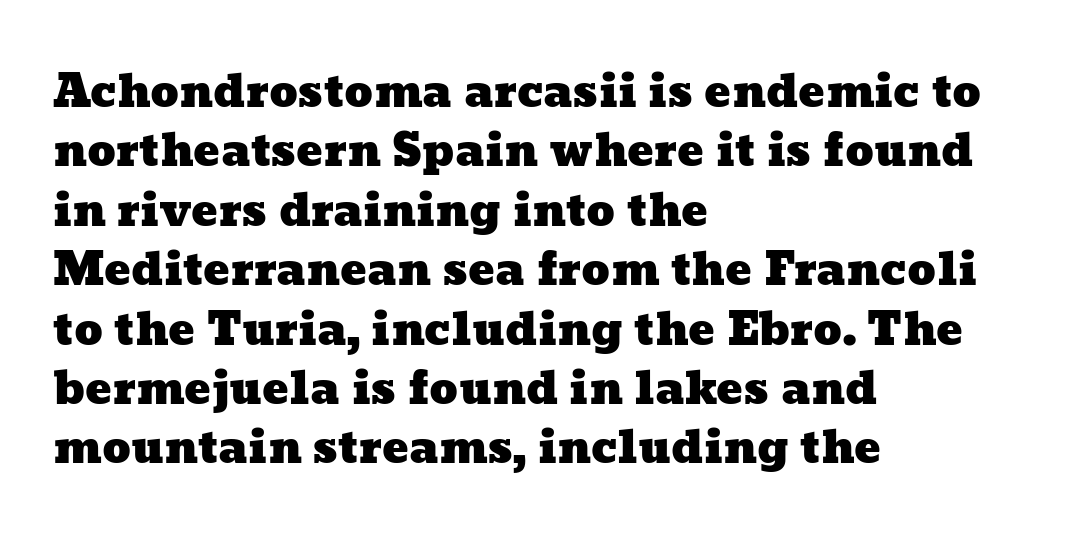
{"width": "wide", "stroke_contrast": "low", "x_height": "medium", "monospaced": "no", "underline": "no", "align": "left", "line_spacing": "normal", "line_spacing_ratio": 1.35, "letter_spacing": "normal", "letter_spacing_em": 0.0, "glyph_px": 44}
